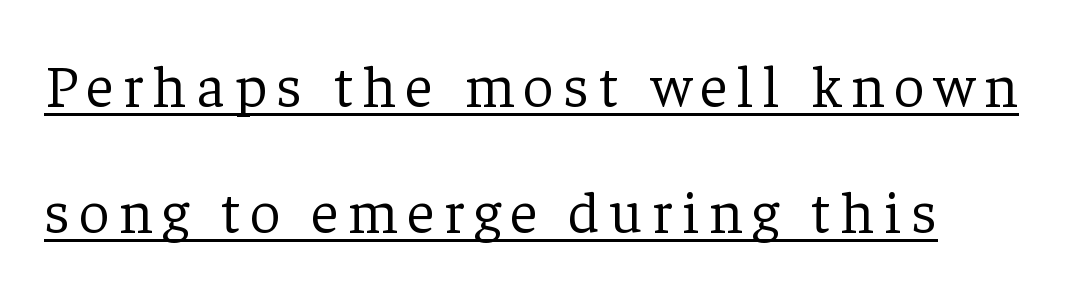
{"serif": "yes", "italic": "no", "bold": "no", "weight": "light", "width": "normal", "stroke_contrast": "low", "x_height": "medium", "monospaced": "no", "underline": "yes", "line_spacing": "loose", "line_spacing_ratio": 2.1, "glyph_px": 60}
